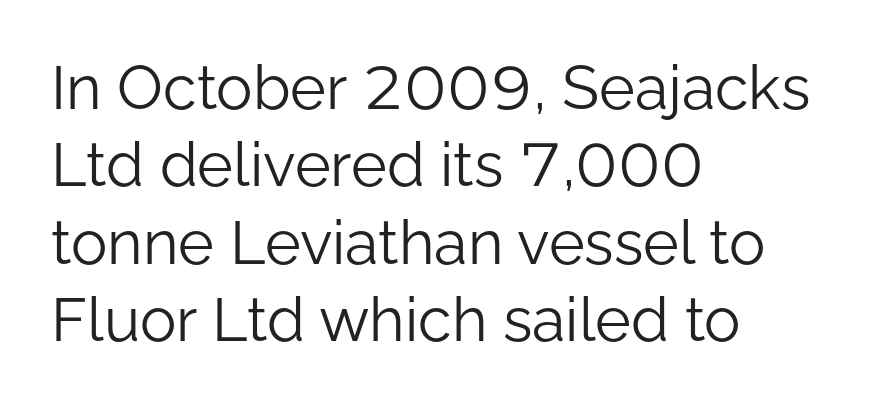
The image shows 61 px light sans-serif type, upright; set left-aligned, normal line spacing (1.27x), normal letter spacing, not underlined; low stroke contrast and a medium x-height.
